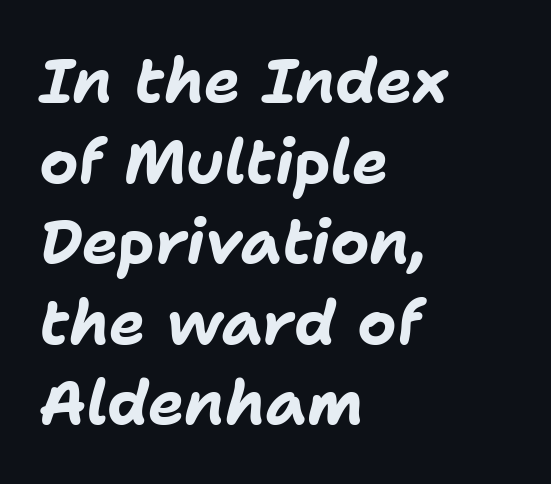
Q: Is the text bold? A: Yes.
Q: Is the text italic (slanted)? A: Yes, it leans right by about 11 degrees.
Q: Is the text underlined? A: No.
Q: How is the paragraph aligned? A: Left-aligned.
Q: Is the spacing between letters normal or unusually wide? A: Normal.
Q: Is the spacing between lines tight, normal or loose? A: Normal.
Q: Width (condensed, normal, or wide)? A: Normal.
Q: Stroke contrast? A: Low.
Q: x-height? A: Medium.
Q: Monospaced? A: No.
